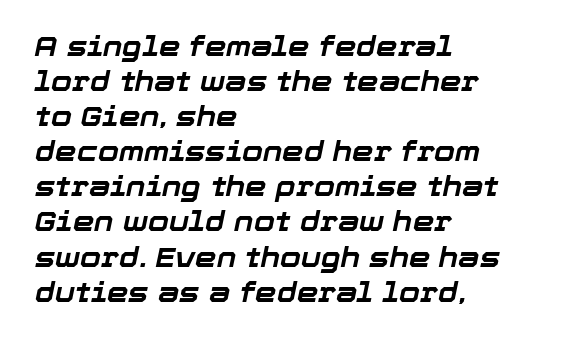
{"italic": "yes", "lean": "right", "slant_degrees": 12, "bold": "yes", "underline": "no", "align": "left", "line_spacing": "normal", "line_spacing_ratio": 1.3, "letter_spacing": "normal", "letter_spacing_em": 0.0, "glyph_px": 27}
